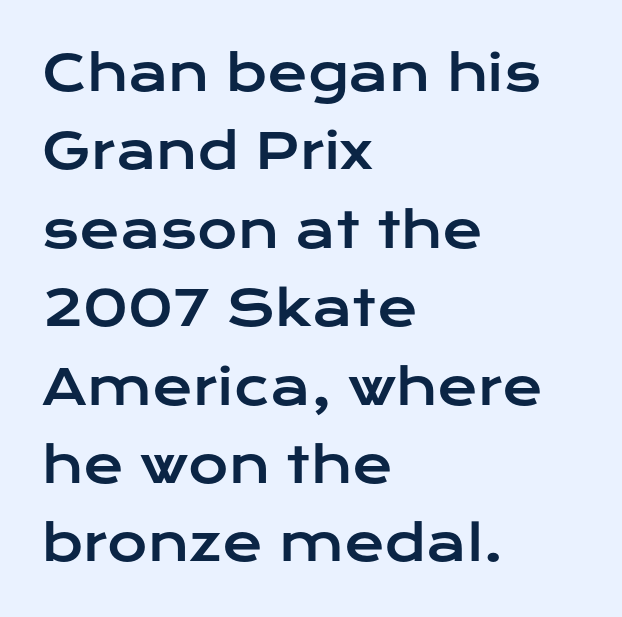
{"serif": "no", "italic": "no", "width": "wide", "stroke_contrast": "low", "x_height": "medium", "monospaced": "no", "underline": "no", "align": "left", "line_spacing": "normal", "line_spacing_ratio": 1.6, "letter_spacing": "normal", "letter_spacing_em": 0.0, "glyph_px": 49}
